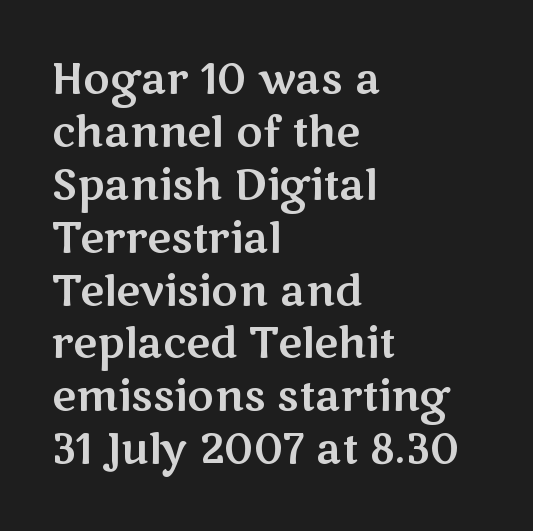
The image shows 41 px wide sans-serif type, upright; set left-aligned, normal line spacing (1.29x), normal letter spacing, not underlined; medium stroke contrast and a medium x-height.
